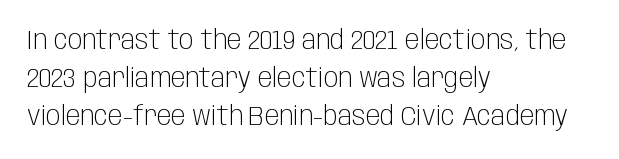
{"italic": "no", "bold": "no", "underline": "no", "align": "left", "line_spacing": "normal", "line_spacing_ratio": 1.4, "letter_spacing": "normal", "letter_spacing_em": 0.0, "glyph_px": 27}
